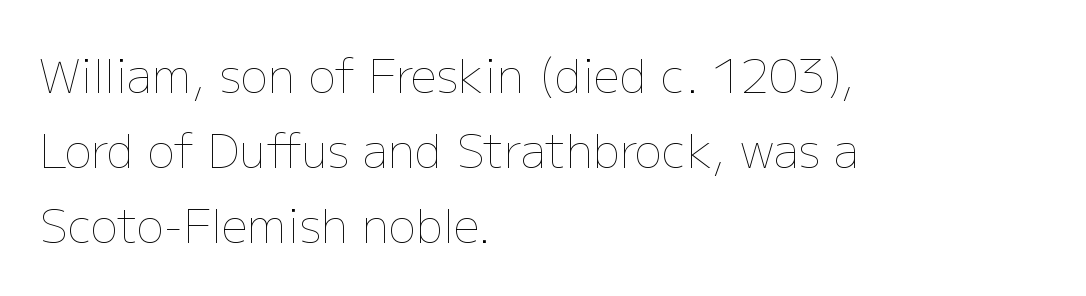
{"italic": "no", "bold": "no", "weight": "thin", "width": "normal", "stroke_contrast": "low", "x_height": "medium", "monospaced": "no", "underline": "no", "align": "left", "line_spacing": "normal", "line_spacing_ratio": 1.63, "letter_spacing": "normal", "letter_spacing_em": 0.0, "glyph_px": 46}
